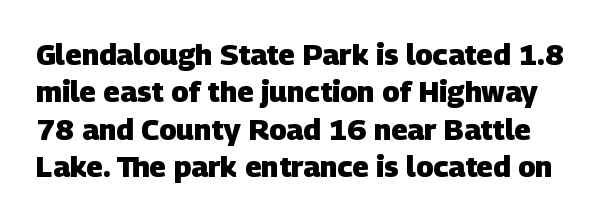
{"serif": "no", "bold": "yes", "weight": "heavy", "width": "normal", "stroke_contrast": "low", "x_height": "large", "monospaced": "no", "underline": "no", "line_spacing": "normal", "line_spacing_ratio": 1.29, "letter_spacing": "normal", "letter_spacing_em": 0.0, "glyph_px": 29}
